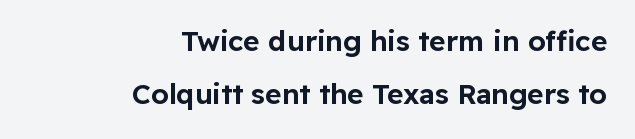
The image shows 28 px sans-serif type, upright; set right-aligned, loose line spacing (1.91x), normal letter spacing, not underlined; low stroke contrast and a medium x-height.
